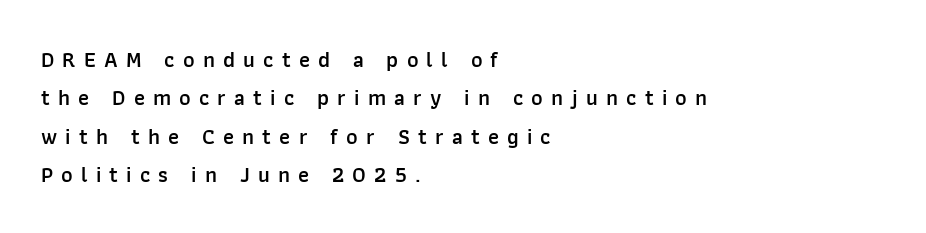
Q: Is the text bold? A: Semi-bold.
Q: Is the text italic (slanted)? A: No, it is upright.
Q: Is the text underlined? A: No.
Q: How is the paragraph aligned? A: Left-aligned.
Q: Is the spacing between letters normal or unusually wide? A: Unusually wide.
